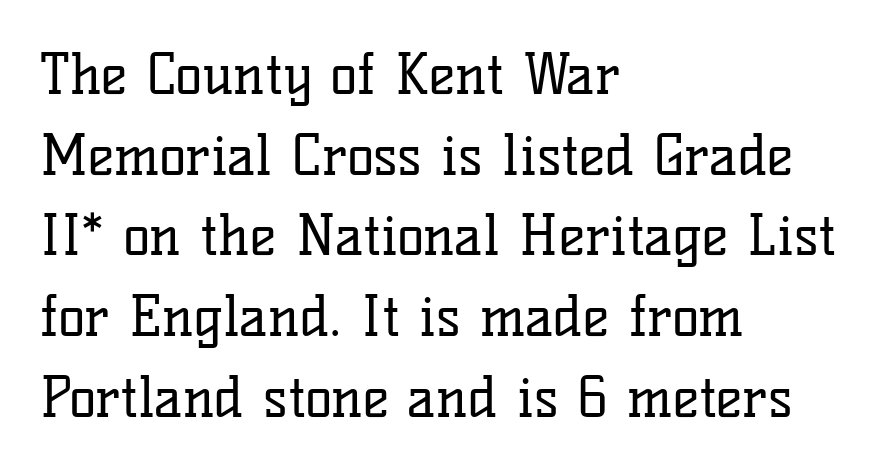
Q: Is the text bold? A: No.
Q: Is the text italic (slanted)? A: No, it is upright.
Q: Is the typeface a serif or a sans-serif typeface? A: Serif.
Q: Is the text underlined? A: No.
Q: How is the paragraph aligned? A: Left-aligned.
Q: Is the spacing between letters normal or unusually wide? A: Normal.
Q: Is the spacing between lines tight, normal or loose? A: Normal.
Q: Width (condensed, normal, or wide)? A: Normal.
Q: Stroke contrast? A: Low.
Q: x-height? A: Medium.
Q: Monospaced? A: No.
